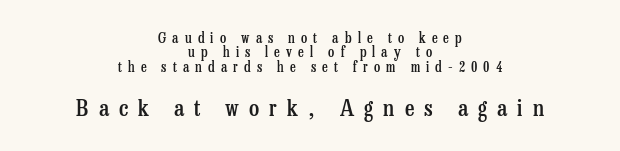
{"italic": "no", "bold": "semi", "underline": "no", "align": "center", "line_spacing": "tight", "line_spacing_ratio": 1.03, "letter_spacing": "wide", "letter_spacing_em": 0.44, "larger_block": "second", "size_ratio": 1.64, "glyph_px": 23}
